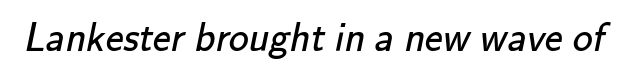
{"serif": "no", "bold": "no", "weight": "regular", "width": "normal", "stroke_contrast": "low", "x_height": "small", "monospaced": "no", "underline": "no", "letter_spacing": "normal", "letter_spacing_em": 0.0, "glyph_px": 40}
